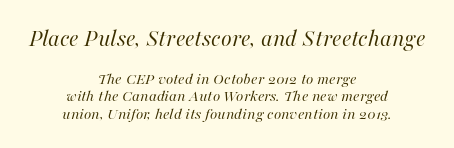
The image shows 25 px text type, italic (leaning right); set centered, tight line spacing (1.01x), normal letter spacing, not underlined; the first (top) block is 1.47x larger.
